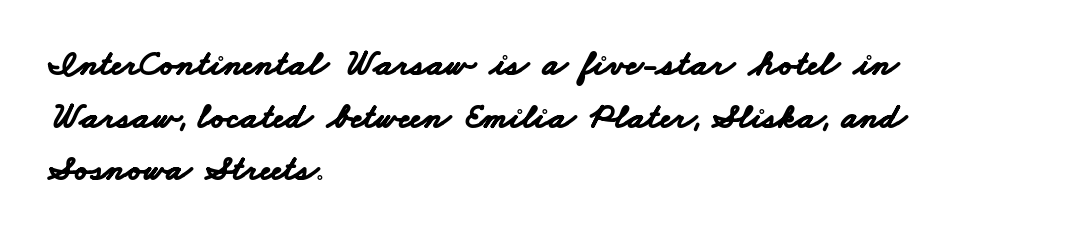
The image shows 36 px bold, wide sans-serif type; set left-aligned, normal line spacing (1.46x), normal letter spacing, not underlined; low stroke contrast and a small x-height.
